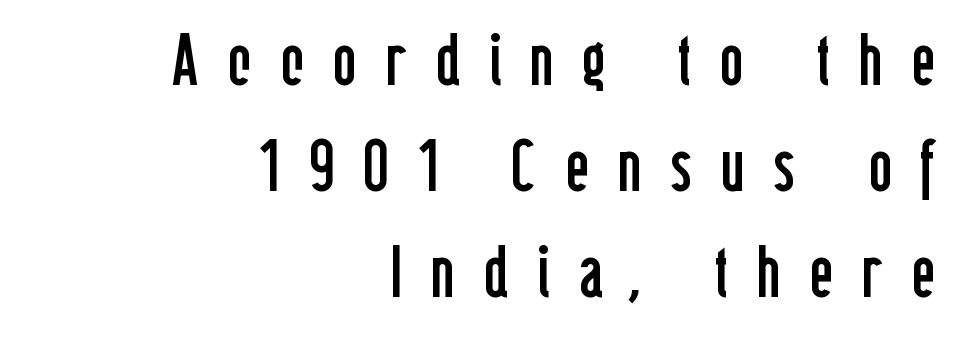
Q: Is the text bold? A: No.
Q: Is the text italic (slanted)? A: No, it is upright.
Q: Is the typeface a serif or a sans-serif typeface? A: Sans-serif.
Q: Is the text underlined? A: No.
Q: How is the paragraph aligned? A: Right-aligned.
Q: Is the spacing between letters normal or unusually wide? A: Unusually wide.
Q: Is the spacing between lines tight, normal or loose? A: Normal.
Q: Width (condensed, normal, or wide)? A: Condensed.
Q: Stroke contrast? A: Low.
Q: x-height? A: Medium.
Q: Monospaced? A: No.
